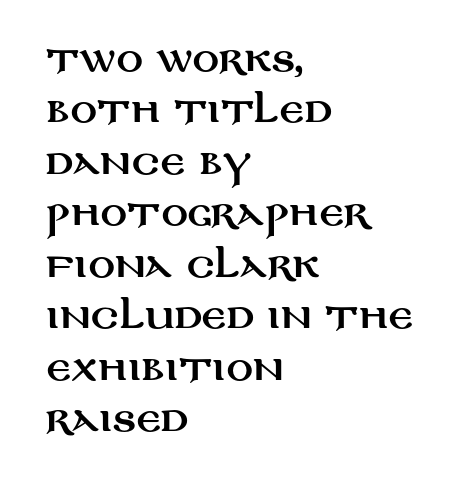
Q: Is the text italic (slanted)? A: No, it is upright.
Q: Is the typeface a serif or a sans-serif typeface? A: Sans-serif.
Q: Is the text underlined? A: No.
Q: How is the paragraph aligned? A: Left-aligned.
Q: Is the spacing between letters normal or unusually wide? A: Normal.
Q: Is the spacing between lines tight, normal or loose? A: Normal.
Q: Width (condensed, normal, or wide)? A: Wide.
Q: Stroke contrast? A: Medium.
Q: x-height? A: Large.
Q: Monospaced? A: No.
